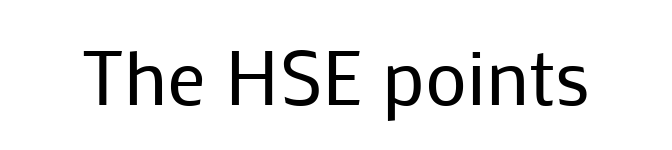
{"serif": "no", "italic": "no", "bold": "no", "weight": "regular", "width": "normal", "stroke_contrast": "low", "x_height": "medium", "monospaced": "no", "underline": "no", "letter_spacing": "normal", "letter_spacing_em": 0.0, "glyph_px": 77}
